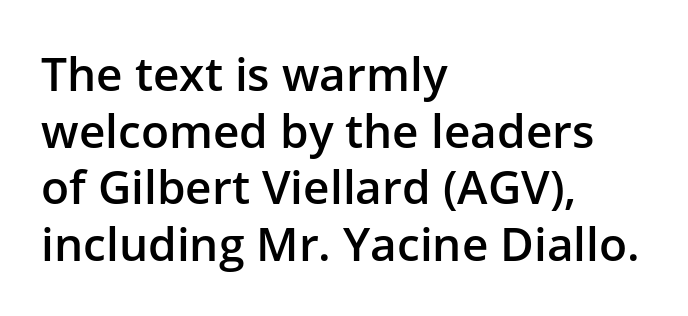
Plain, unruled lines of type. Caption: multi-line text, flush left, ragged right. Inter-character spacing is left at the font's built-in metrics. Classification — sans serif.
